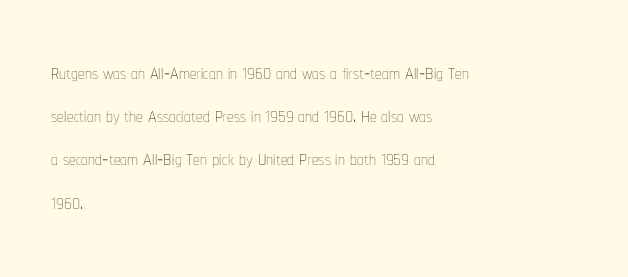
{"italic": "no", "bold": "no", "underline": "no", "align": "left", "line_spacing": "normal", "line_spacing_ratio": 1.6, "letter_spacing": "normal", "letter_spacing_em": 0.0, "glyph_px": 27}
